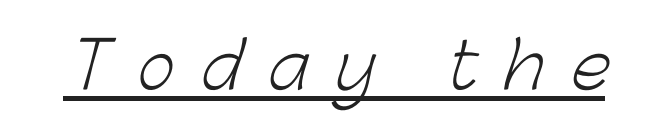
{"serif": "no", "bold": "no", "weight": "light", "width": "normal", "stroke_contrast": "low", "x_height": "medium", "monospaced": "no", "underline": "yes", "letter_spacing": "wide", "letter_spacing_em": 0.43, "glyph_px": 64}
